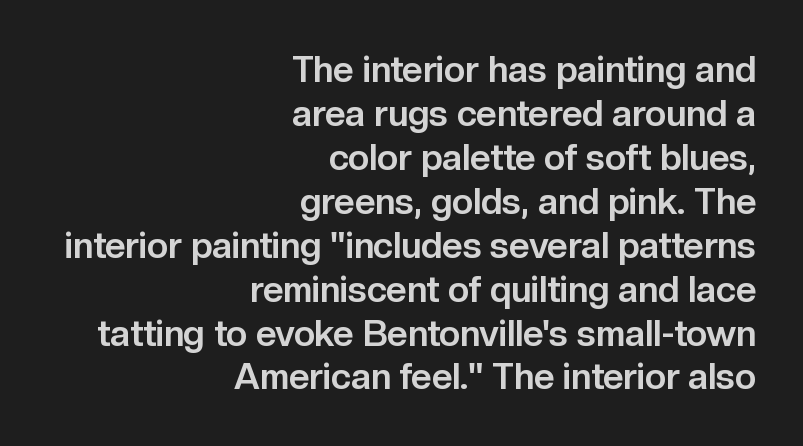
The image shows 36 px bold sans-serif type, upright; set right-aligned, line spacing 1.22x, normal letter spacing, not underlined; low stroke contrast and a medium x-height.
